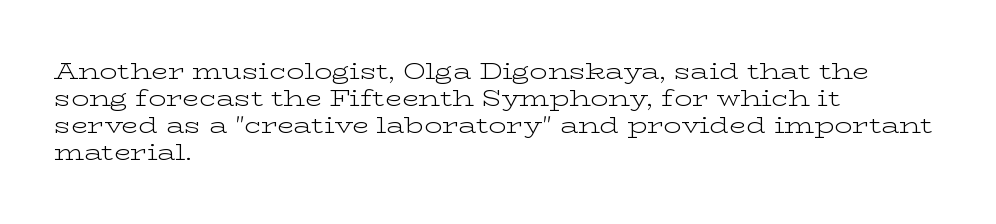
The image shows 22 px text type, upright; set left-aligned, line spacing 1.22x, normal letter spacing, not underlined.
